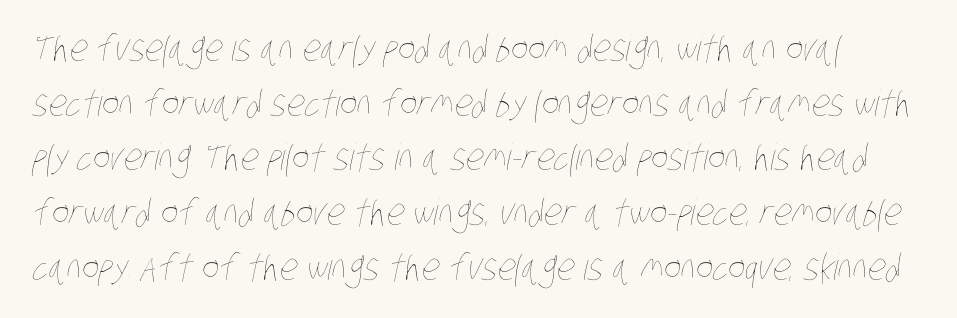
{"bold": "no", "weight": "thin", "width": "condensed", "stroke_contrast": "low", "x_height": "large", "monospaced": "no", "underline": "no", "line_spacing": "normal", "line_spacing_ratio": 1.52, "letter_spacing": "normal", "letter_spacing_em": 0.0, "glyph_px": 36}
